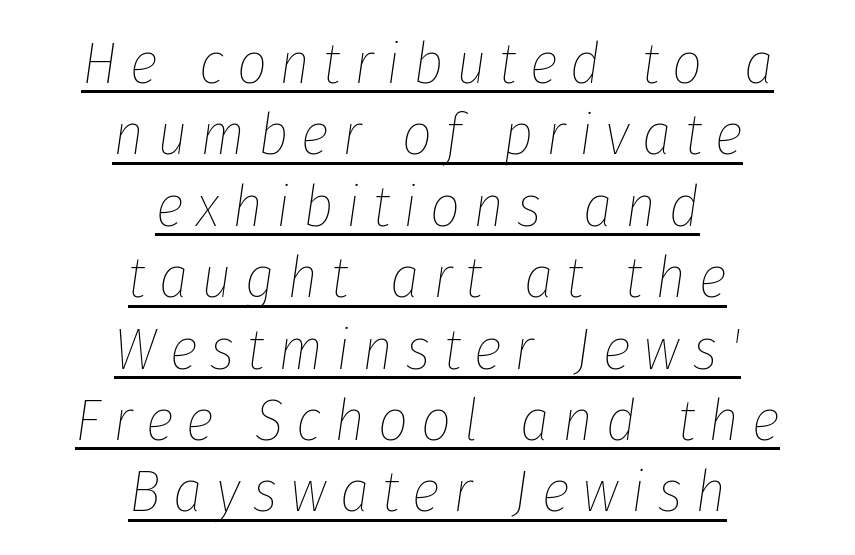
Character widths vary here, with narrow letters taking less room than wide ones. Neither beginnings nor endings align; midpoints do. Stem width sits at or under what a default text font uses. Glyph-to-glyph distance is far greater than everyday printed text. Beneath each row of characters lies a ruled line.
